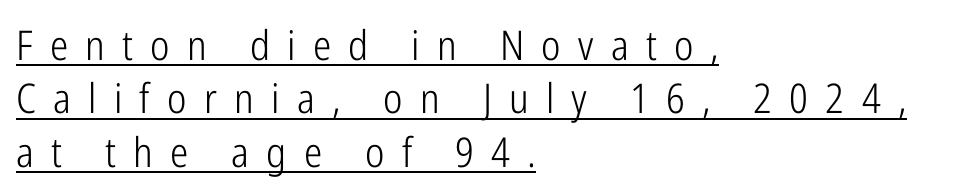
The image shows 41 px light, condensed sans-serif type, upright; set left-aligned, normal line spacing (1.3x), unusually wide letter spacing (+0.42 em), underlined; low stroke contrast and a medium x-height.
